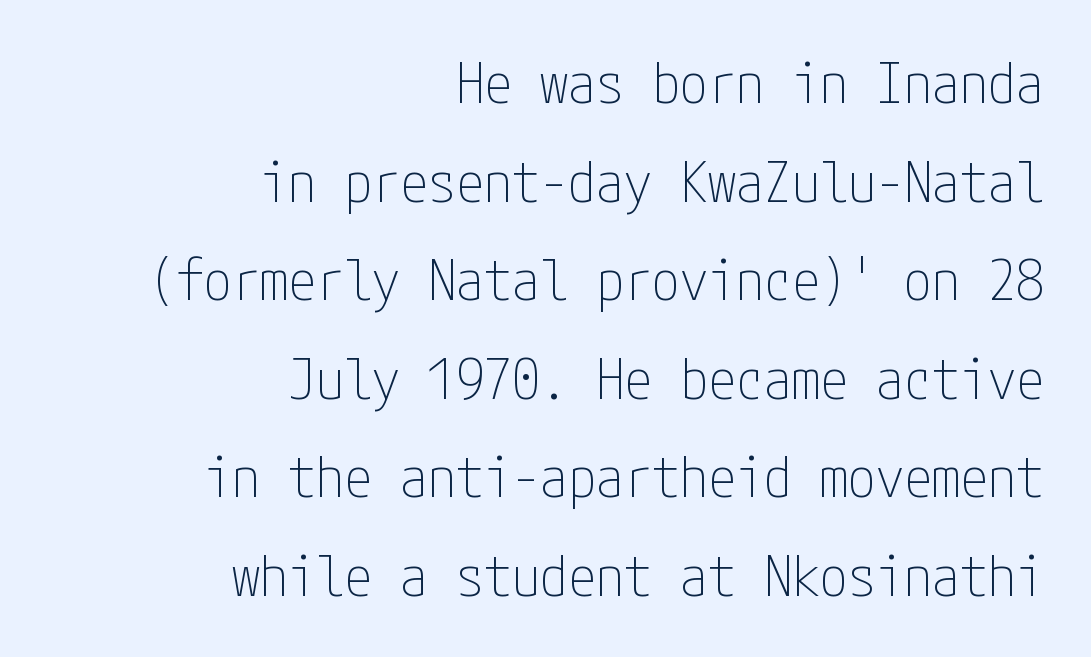
Q: Is the text bold? A: No.
Q: Is the text italic (slanted)? A: No, it is upright.
Q: Is the typeface a serif or a sans-serif typeface? A: Sans-serif.
Q: Is the text underlined? A: No.
Q: How is the paragraph aligned? A: Right-aligned.
Q: Is the spacing between letters normal or unusually wide? A: Normal.
Q: Width (condensed, normal, or wide)? A: Condensed.
Q: Stroke contrast? A: Low.
Q: x-height? A: Medium.
